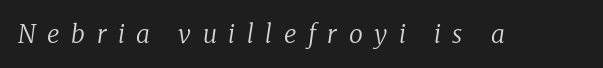
Words appear elongated and porous because spacing is wide. Lines of text with bare space underneath. Is this a heavy cut? Hardly; it is regular or lighter. The rendering applies a slant to the glyphs.
